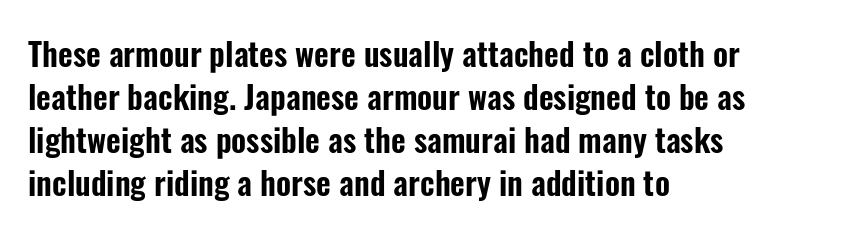
{"serif": "no", "italic": "no", "width": "condensed", "stroke_contrast": "low", "x_height": "medium", "monospaced": "no", "underline": "no", "align": "left", "line_spacing": "normal", "line_spacing_ratio": 1.34, "letter_spacing": "normal", "letter_spacing_em": 0.0, "glyph_px": 32}
